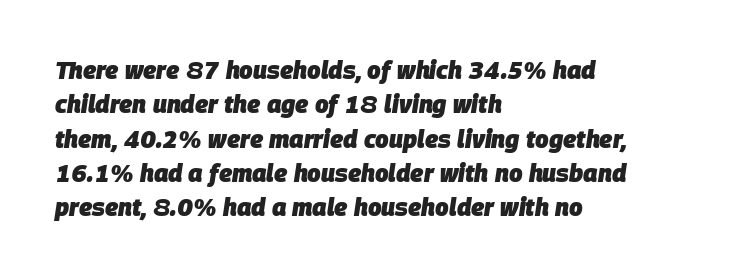
Q: Is the text bold? A: Yes.
Q: Is the text italic (slanted)? A: Yes, it leans right by about 9 degrees.
Q: Is the text underlined? A: No.
Q: How is the paragraph aligned? A: Left-aligned.
Q: Is the spacing between letters normal or unusually wide? A: Normal.
Q: Is the spacing between lines tight, normal or loose? A: Normal.
